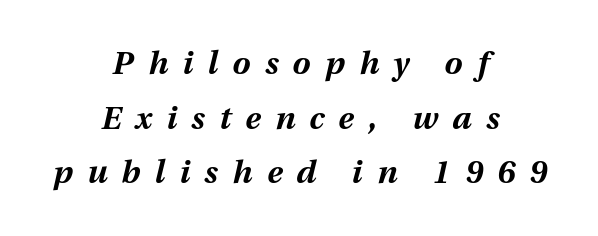
The image shows 32 px bold type, italic (leaning right); set centered, line spacing 1.71x, unusually wide letter spacing (+0.45 em), not underlined; medium stroke contrast and a medium x-height.
